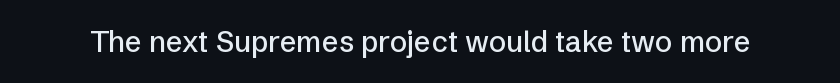
The letterforms sit shoulder to shoulder at normal distance. Vertical strokes here are truly vertical. Proportional: the letters do not fall into vertical columns. The specimen omits any rule beneath the text block's lines. Typographically, this falls in the sans-serif category.
